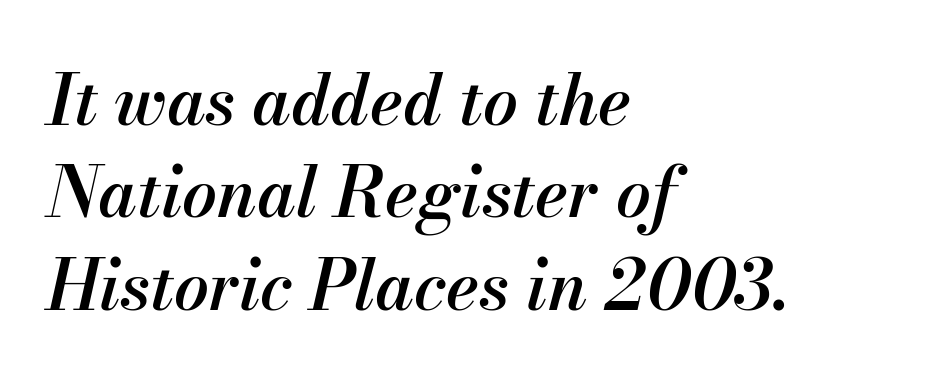
The image shows 69 px semibold type, italic (leaning right); set left-aligned, normal line spacing (1.34x), normal letter spacing, not underlined; medium stroke contrast and a small x-height.
